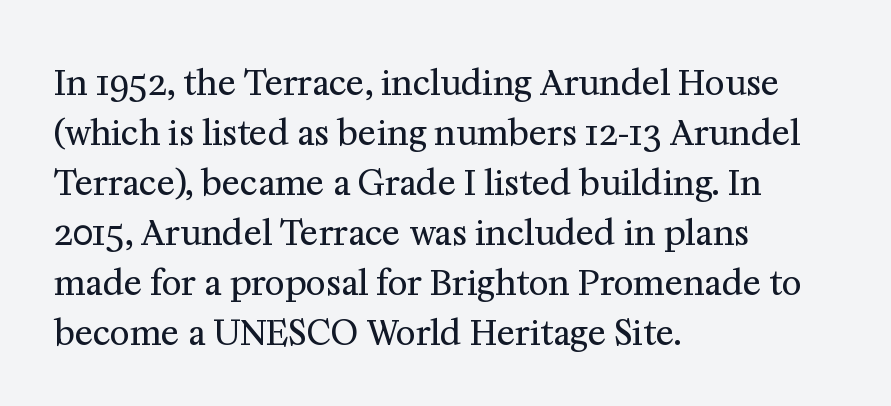
{"serif": "yes", "italic": "no", "bold": "no", "weight": "regular", "width": "normal", "stroke_contrast": "medium", "x_height": "medium", "monospaced": "no", "underline": "no", "align": "left", "line_spacing": "normal", "line_spacing_ratio": 1.47, "letter_spacing": "normal", "letter_spacing_em": 0.0, "glyph_px": 34}
